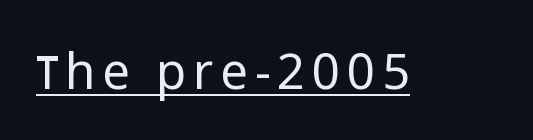
The image shows 49 px regular-weight sans-serif type, upright; set underlined; low stroke contrast and a medium x-height.
